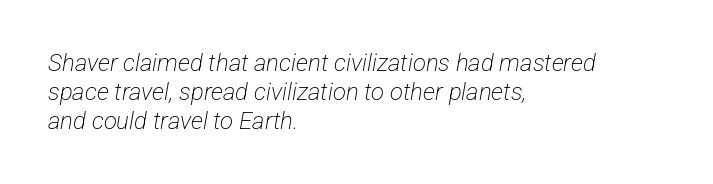
Q: Is the text bold? A: No.
Q: Is the text underlined? A: No.
Q: How is the paragraph aligned? A: Left-aligned.
Q: Is the spacing between letters normal or unusually wide? A: Normal.
